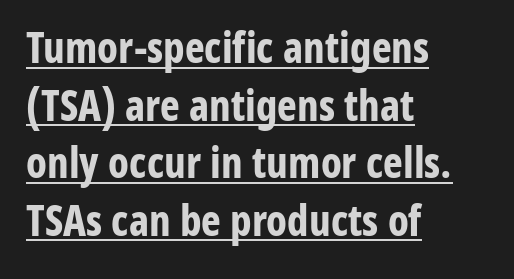
How are the letters spaced? Ordinarily, with no added tracking. Interline gaps are of average width in this sample. Pretty heavy lettering here — definitely bold. Each letter's strokes conclude bluntly, with no projecting serifs. Underlined type.
